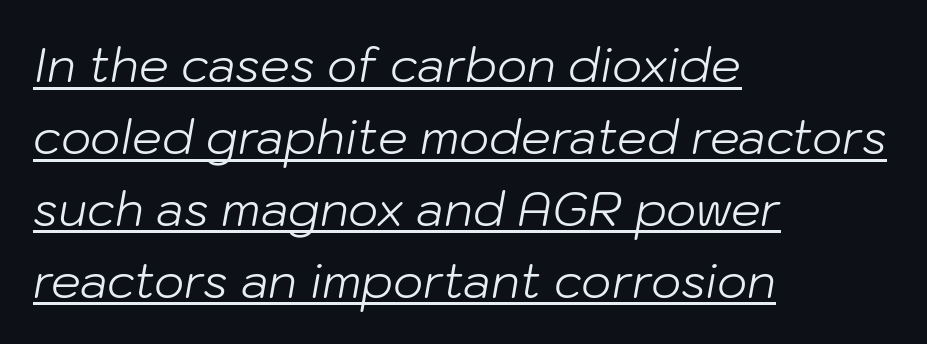
Q: Is the text bold? A: No.
Q: Is the text italic (slanted)? A: Yes, it leans right by about 10 degrees.
Q: Is the text underlined? A: Yes.
Q: How is the paragraph aligned? A: Left-aligned.
Q: Is the spacing between letters normal or unusually wide? A: Normal.
Q: Is the spacing between lines tight, normal or loose? A: Normal.
Q: Width (condensed, normal, or wide)? A: Normal.
Q: Stroke contrast? A: Low.
Q: x-height? A: Medium.
Q: Monospaced? A: No.
